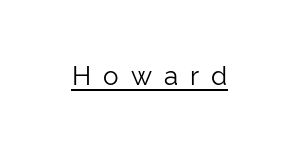
{"italic": "no", "bold": "no", "underline": "yes", "letter_spacing": "wide", "letter_spacing_em": 0.46, "glyph_px": 26}
